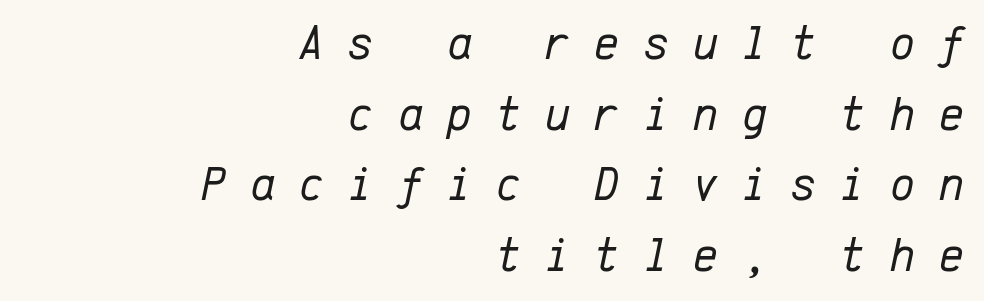
Q: Is the text bold? A: No.
Q: Is the text italic (slanted)? A: Yes, it leans right by about 12 degrees.
Q: Is the text underlined? A: No.
Q: How is the paragraph aligned? A: Right-aligned.
Q: Is the spacing between letters normal or unusually wide? A: Unusually wide.
Q: Is the spacing between lines tight, normal or loose? A: Normal.
Q: Width (condensed, normal, or wide)? A: Normal.
Q: Stroke contrast? A: Low.
Q: x-height? A: Medium.
Q: Monospaced? A: Yes.
